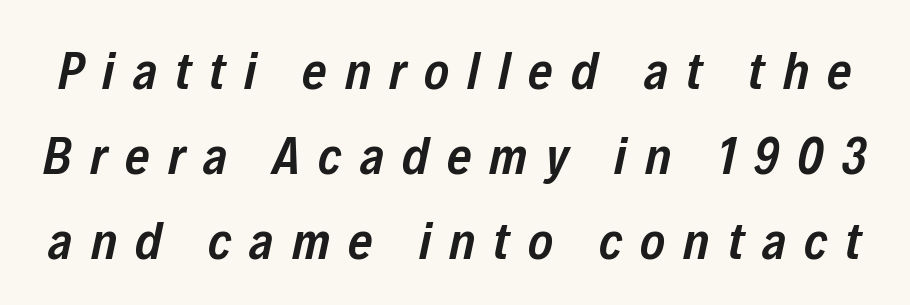
Q: Is the text bold? A: Semi-bold.
Q: Is the text italic (slanted)? A: Yes, it leans right by about 12 degrees.
Q: Is the text underlined? A: No.
Q: Is the spacing between letters normal or unusually wide? A: Unusually wide.
Q: Is the spacing between lines tight, normal or loose? A: Normal.
Q: Width (condensed, normal, or wide)? A: Condensed.
Q: Stroke contrast? A: Low.
Q: x-height? A: Medium.
Q: Monospaced? A: No.
